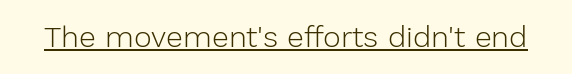
You can tell from the bare stems that sans-serif type was used. Does extra space separate the letters? No, they use regular spacing. Posture: upright roman. Compared with a typical body face, this is equally light or lighter still. Proportional: the letters do not fall into vertical columns.
